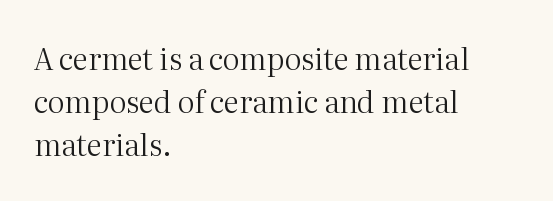
Q: Is the text bold? A: No.
Q: Is the text italic (slanted)? A: No, it is upright.
Q: Is the typeface a serif or a sans-serif typeface? A: Serif.
Q: Is the text underlined? A: No.
Q: How is the paragraph aligned? A: Left-aligned.
Q: Is the spacing between letters normal or unusually wide? A: Normal.
Q: Is the spacing between lines tight, normal or loose? A: Normal.
Q: Width (condensed, normal, or wide)? A: Normal.
Q: Stroke contrast? A: Medium.
Q: x-height? A: Medium.
Q: Monospaced? A: No.
